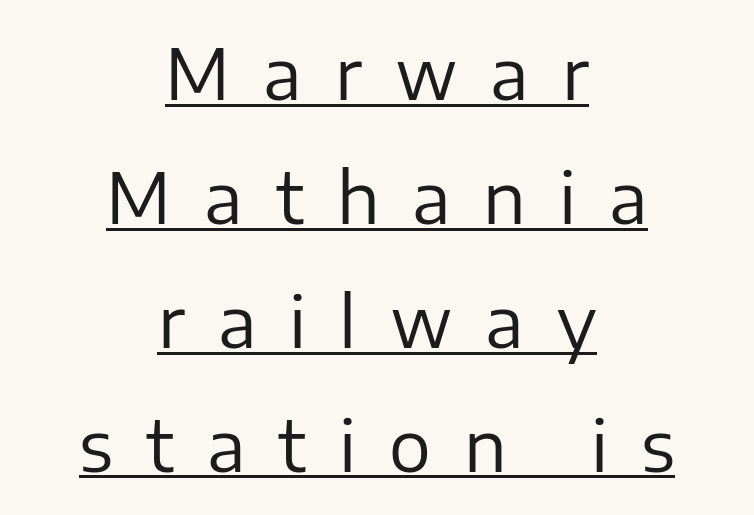
{"serif": "no", "italic": "no", "bold": "no", "weight": "regular", "width": "normal", "stroke_contrast": "low", "x_height": "medium", "monospaced": "no", "underline": "yes", "align": "center", "line_spacing_ratio": 1.77, "letter_spacing": "wide", "letter_spacing_em": 0.47, "glyph_px": 70}
